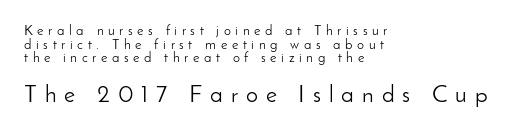
The rag falls on the right side of this text block. Vertical spacing — tight. Glyph-to-glyph distance is far greater than everyday printed text. Larger block? The one below; the one above is distinctly smaller. Type without underlining. Italic? Not at all — the glyphs are vertical.
